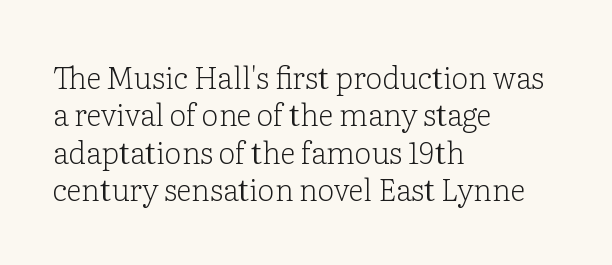
{"serif": "yes", "italic": "no", "bold": "no", "weight": "light", "width": "normal", "stroke_contrast": "low", "x_height": "medium", "monospaced": "no", "underline": "no", "align": "left", "line_spacing": "normal", "line_spacing_ratio": 1.25, "letter_spacing": "normal", "letter_spacing_em": 0.0, "glyph_px": 30}
